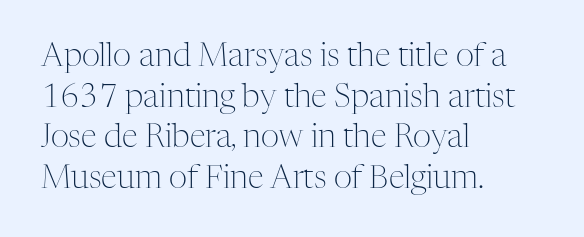
The font family rendered here belongs to the serif group. A typesetter would call this proportional, since set widths differ per character. Vertically, the passage feels balanced, rows spaced as you'd expect. Italic? Not at all — the glyphs are vertical. The space directly below the letters is spotless.
